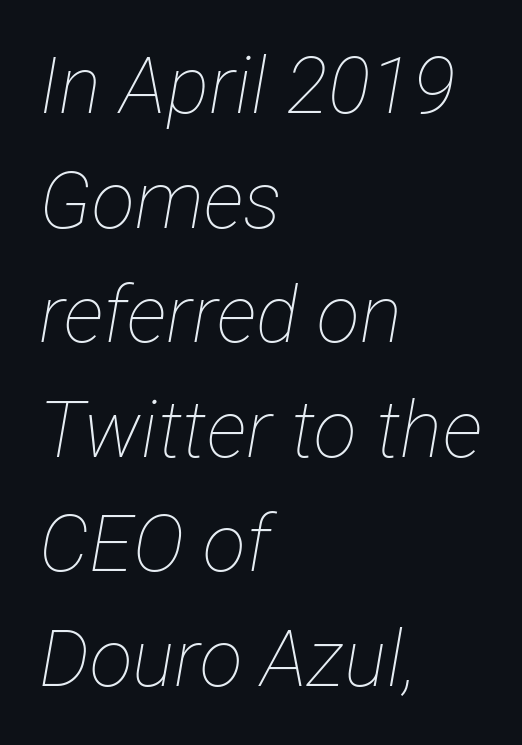
Tall strokes in this sample are angled rather than plumb. This rendering uses left alignment, leaving the right contour irregular. The passage shown is typed in a proportional face where columns would drift. Nothing heavy about these letters — not bold at all.
